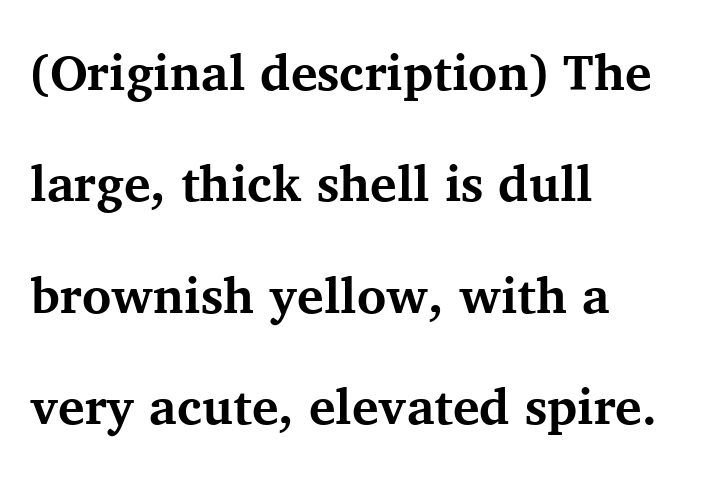
Q: Is the text bold? A: Yes.
Q: Is the text italic (slanted)? A: No, it is upright.
Q: Is the typeface a serif or a sans-serif typeface? A: Serif.
Q: Is the text underlined? A: No.
Q: How is the paragraph aligned? A: Left-aligned.
Q: Is the spacing between letters normal or unusually wide? A: Normal.
Q: Is the spacing between lines tight, normal or loose? A: Loose.
Q: Width (condensed, normal, or wide)? A: Normal.
Q: Stroke contrast? A: Medium.
Q: x-height? A: Medium.
Q: Monospaced? A: No.
